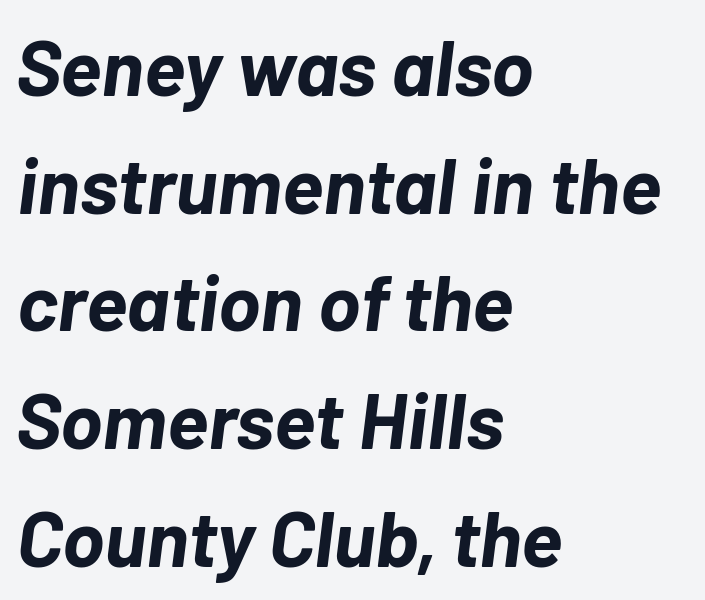
The image shows 79 px bold type, italic (leaning right); set left-aligned, normal line spacing (1.49x), normal letter spacing, not underlined; low stroke contrast and a medium x-height.
